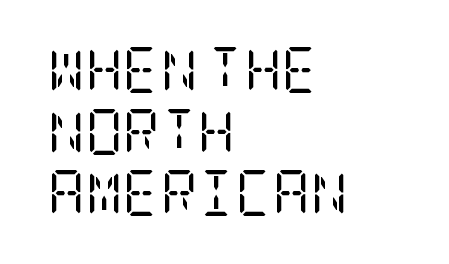
{"serif": "yes", "italic": "no", "bold": "no", "weight": "regular", "width": "condensed", "stroke_contrast": "low", "x_height": "large", "underline": "no", "align": "left", "line_spacing": "normal", "line_spacing_ratio": 1.34, "letter_spacing": "normal", "letter_spacing_em": 0.0, "glyph_px": 46}
